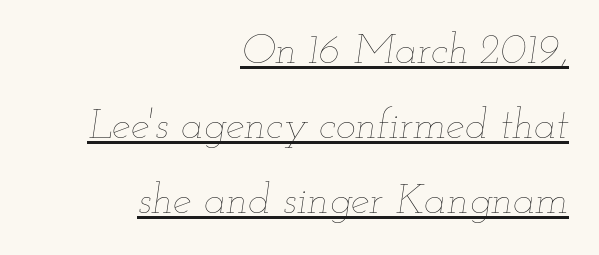
This sample carries an underscore along the baseline area. The rag falls on the left side of this text block. The passage shown is not bold in any degree. The typography opts for an oblique posture over an upright one.
